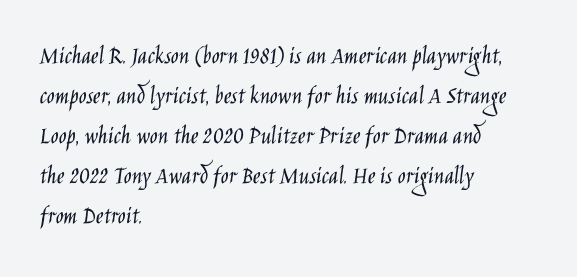
The image shows 26 px text type; set left-aligned, normal line spacing (1.54x), normal letter spacing, not underlined.
